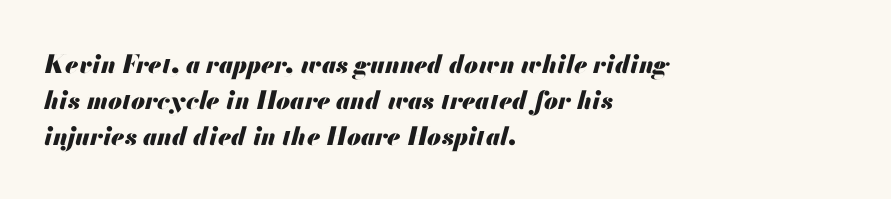
{"italic": "yes", "lean": "right", "slant_degrees": 13, "bold": "yes", "underline": "no", "align": "left", "line_spacing": "normal", "line_spacing_ratio": 1.44, "letter_spacing": "normal", "letter_spacing_em": 0.0, "glyph_px": 25}
